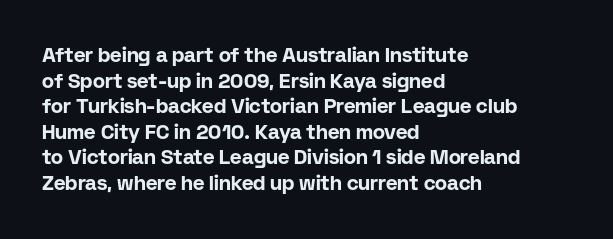
The letters stand straight up with perfectly vertical stems. The space directly below the letters is spotless. Letter spacing: default. Bold? Absolutely — the strokes are thick and heavy. The leading is moderate, giving the passage an even texture. The lines in this sample share a left origin and differ only in where they stop.
